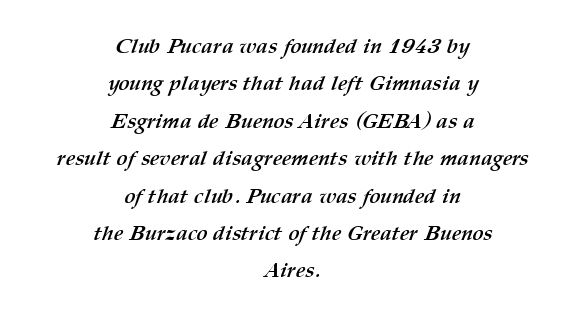
Leftover space on each line is divided equally before and after the words. Bold? Absolutely — the strokes are thick and heavy. A typesetter would call this zero additional tracking. A bare baseline throughout the passage.
